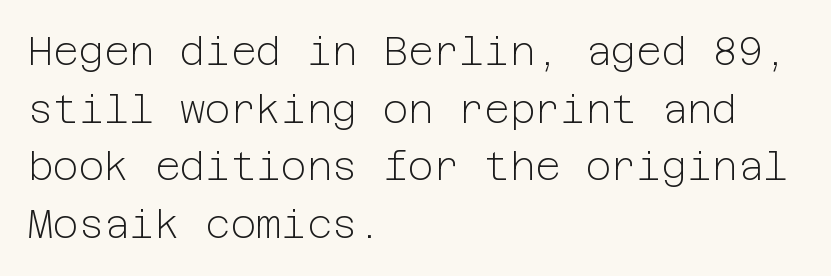
The letterforms sit shoulder to shoulder at normal distance. Grotesque or geometric, the face here clearly has no serifs. Decoration check: the copy has no underline. The leading is moderate, giving the passage an even texture. Heft: none added — not bold. You can tell it's not italic because the verticals are truly vertical.
